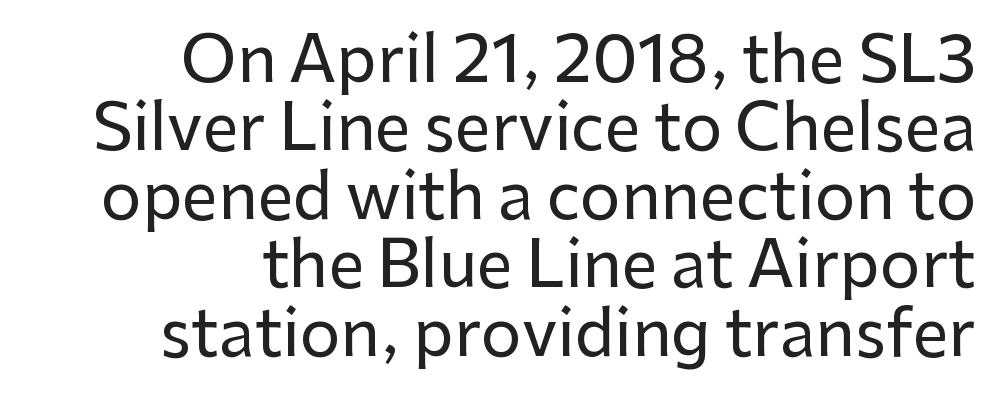
{"serif": "no", "italic": "no", "width": "normal", "stroke_contrast": "low", "x_height": "medium", "monospaced": "no", "underline": "no", "align": "right", "line_spacing": "tight", "line_spacing_ratio": 1.07, "letter_spacing": "normal", "letter_spacing_em": 0.0, "glyph_px": 64}
